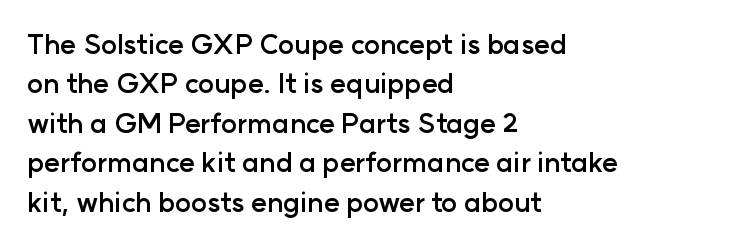
{"italic": "no", "bold": "yes", "underline": "no", "align": "left", "line_spacing": "normal", "line_spacing_ratio": 1.46, "letter_spacing": "normal", "letter_spacing_em": 0.0, "glyph_px": 27}
